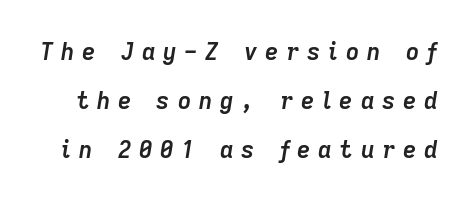
Q: Is the text bold? A: Yes.
Q: Is the text italic (slanted)? A: Yes, it leans right by about 9 degrees.
Q: Is the text underlined? A: No.
Q: Is the spacing between letters normal or unusually wide? A: Unusually wide.
Q: Is the spacing between lines tight, normal or loose? A: Loose.
